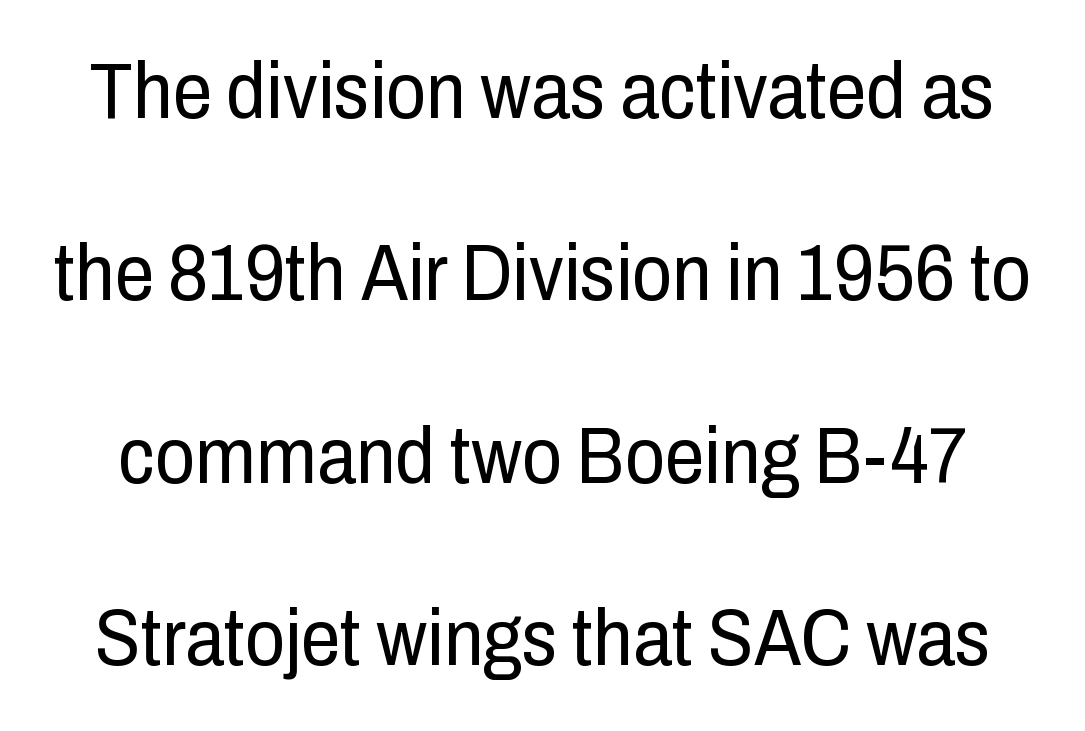
The image shows 79 px regular-weight, condensed sans-serif type, upright; set loose line spacing (2.31x), normal letter spacing, not underlined; low stroke contrast and a medium x-height.
